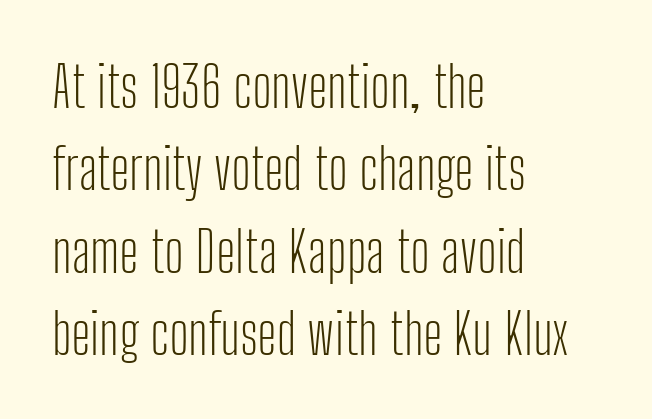
{"serif": "no", "italic": "no", "bold": "no", "weight": "light", "width": "condensed", "stroke_contrast": "low", "x_height": "medium", "monospaced": "no", "underline": "no", "align": "left", "line_spacing": "normal", "line_spacing_ratio": 1.47, "letter_spacing": "normal", "letter_spacing_em": 0.0, "glyph_px": 56}
